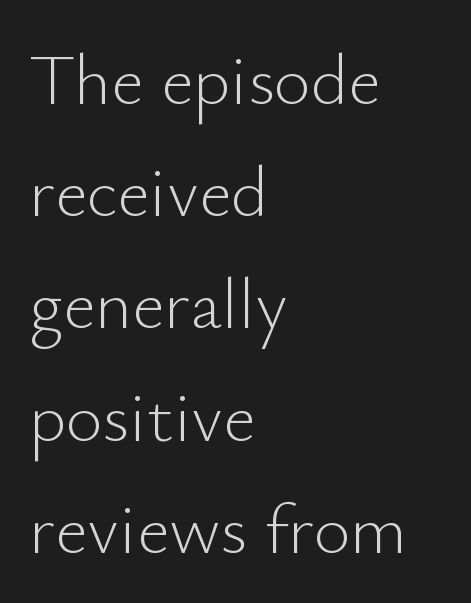
You could not count columns in this text — the font is proportionally spaced. The tracking reads as untouched default to a designer's eye. The foot of each line stays bare and open. The compositor pushed each line to the left boundary. The typography opts for an upright posture over an oblique one. Does the type have serifs? No, each stem ends abruptly.
